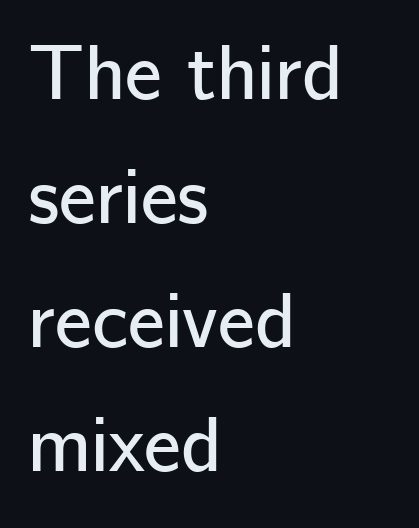
This block has exactly the height ordinary leading produces. This sample uses a sans-serif face. Short and long lines alike share a common starting point at left. Rule under the text: the space is simply empty.
